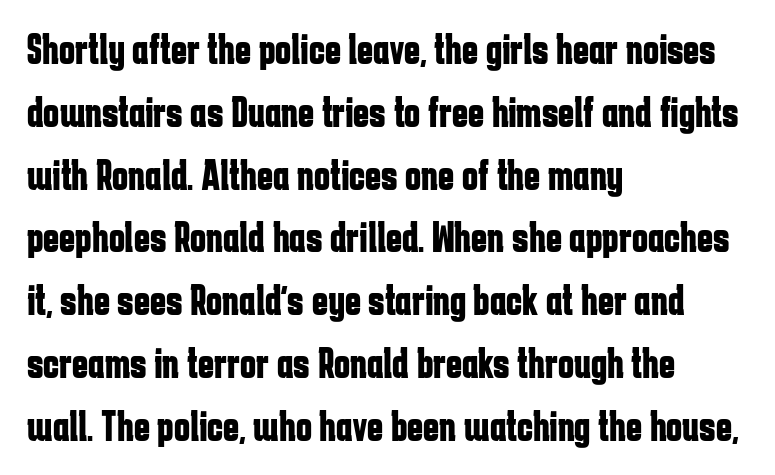
{"serif": "no", "italic": "no", "bold": "yes", "weight": "bold", "width": "condensed", "stroke_contrast": "low", "x_height": "medium", "monospaced": "no", "underline": "no", "align": "left", "line_spacing": "normal", "line_spacing_ratio": 1.46, "letter_spacing": "normal", "letter_spacing_em": 0.0, "glyph_px": 43}
